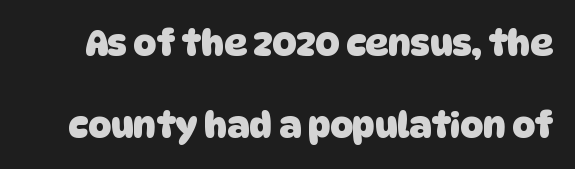
The image shows 35 px heavy sans-serif type; set loose line spacing (2.34x), normal letter spacing, not underlined; low stroke contrast and a large x-height.
